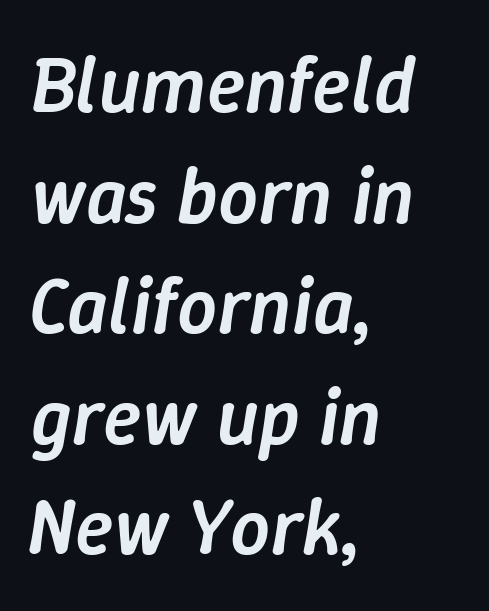
The image shows 79 px semibold type, italic (leaning right); set left-aligned, normal line spacing (1.4x), normal letter spacing, not underlined; low stroke contrast and a medium x-height.
